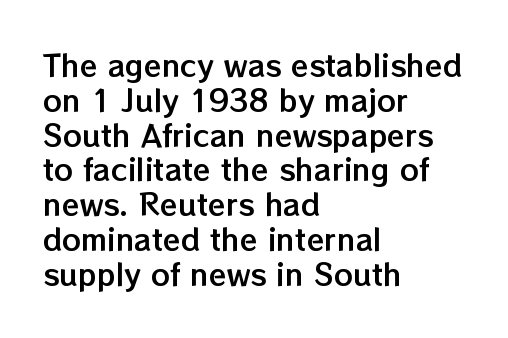
A typesetter would call this proportional, since set widths differ per character. This rendering uses left alignment, leaving the right contour irregular. Italic? Not at all — the glyphs are vertical. Quick note: underline off.
